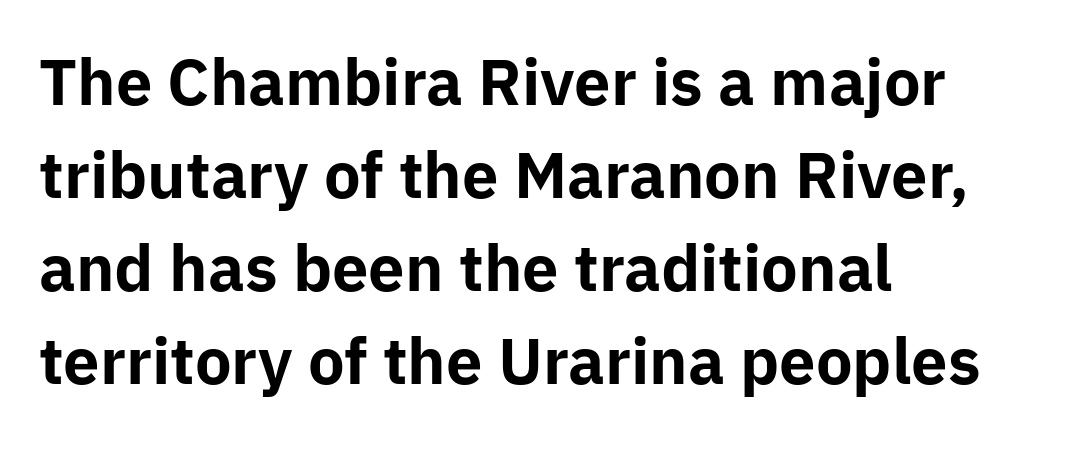
The image shows 62 px bold sans-serif type, upright; set left-aligned, normal line spacing (1.5x), normal letter spacing, not underlined; low stroke contrast and a medium x-height.
